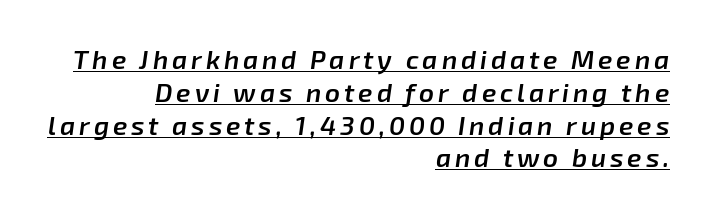
The image shows 26 px text type, italic (leaning right); set right-aligned, normal line spacing (1.26x), underlined.
